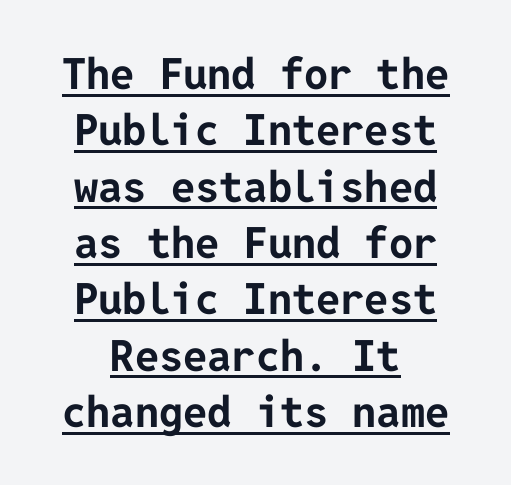
The specimen includes a rule beneath the text block's lines. As a designer I'd log this as weight 700, bold. In terms of letterform style, serifs are entirely absent. Evenly set lines give the paragraph a standard silhouette. A roman cut, with each character standing at attention.
